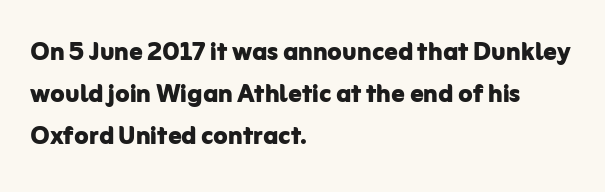
The image shows 33 px bold sans-serif type, upright; set left-aligned, normal line spacing (1.28x), normal letter spacing, not underlined; low stroke contrast and a medium x-height.
